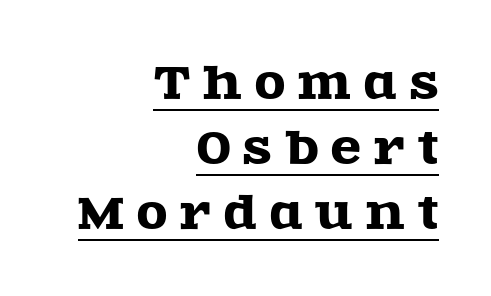
A roman cut, with each character standing at attention. Line endings align vertically; line beginnings do not. A typesetter would label this face a serif. This sample has the flowing, uneven cadence of proportional lettering. Looks like someone drew a line under every word here.
